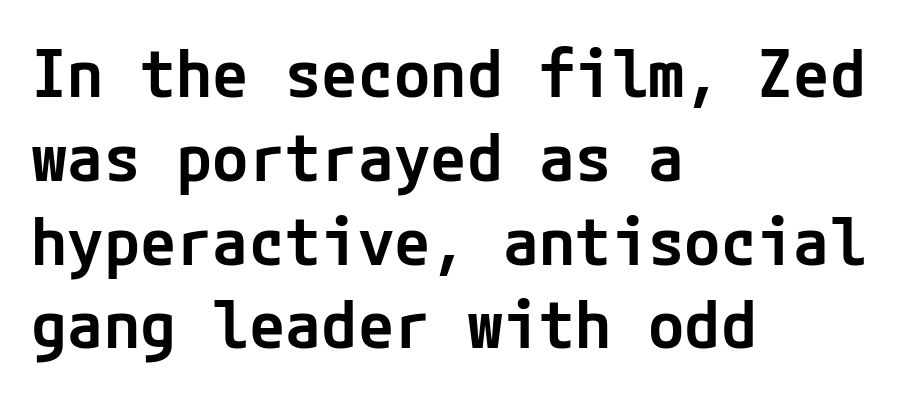
Reading down the column, the eye jumps a familiar distance to each next line. In terms of letterspacing, this is plain default setting. Grotesque or geometric, the face here clearly has no serifs. The string is rendered with underlining switched off.
